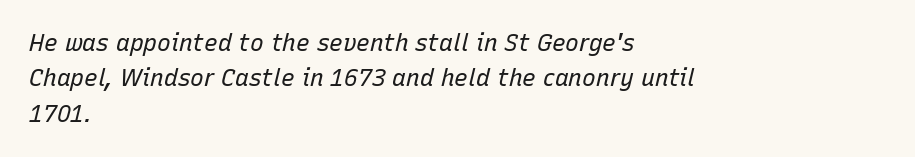
Q: Is the text bold? A: No.
Q: Is the text italic (slanted)? A: Yes, it leans right by about 15 degrees.
Q: Is the text underlined? A: No.
Q: How is the paragraph aligned? A: Left-aligned.
Q: Is the spacing between letters normal or unusually wide? A: Normal.
Q: Is the spacing between lines tight, normal or loose? A: Normal.
